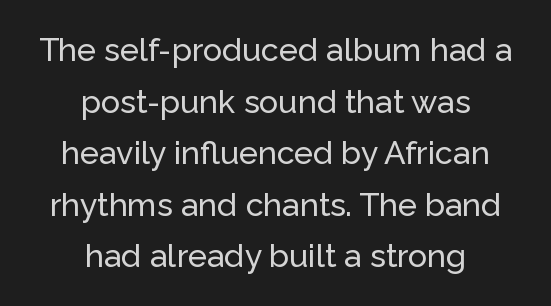
The image shows 32 px sans-serif type, upright; set centered, normal line spacing (1.61x), normal letter spacing, not underlined; low stroke contrast and a medium x-height.
